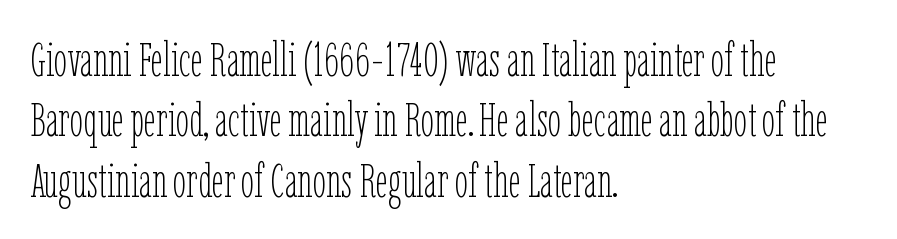
Q: Is the text bold? A: No.
Q: Is the text italic (slanted)? A: No, it is upright.
Q: Is the text underlined? A: No.
Q: How is the paragraph aligned? A: Left-aligned.
Q: Is the spacing between letters normal or unusually wide? A: Normal.
Q: Is the spacing between lines tight, normal or loose? A: Normal.
Q: Width (condensed, normal, or wide)? A: Condensed.
Q: Stroke contrast? A: Low.
Q: x-height? A: Medium.
Q: Monospaced? A: No.
